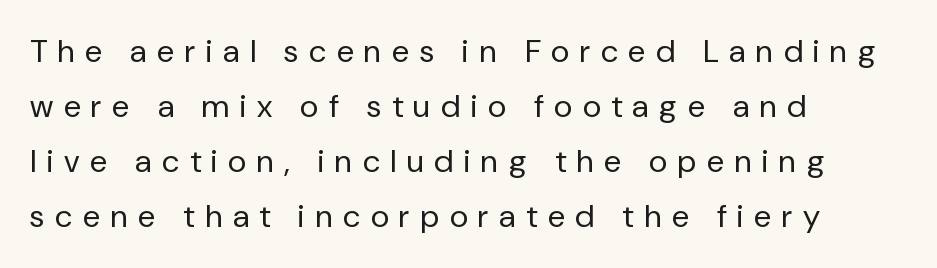
Q: Is the text bold? A: No.
Q: Is the text italic (slanted)? A: No, it is upright.
Q: Is the typeface a serif or a sans-serif typeface? A: Sans-serif.
Q: Is the text underlined? A: No.
Q: How is the paragraph aligned? A: Left-aligned.
Q: Is the spacing between letters normal or unusually wide? A: Unusually wide.
Q: Width (condensed, normal, or wide)? A: Normal.
Q: Stroke contrast? A: Low.
Q: x-height? A: Medium.
Q: Monospaced? A: No.
